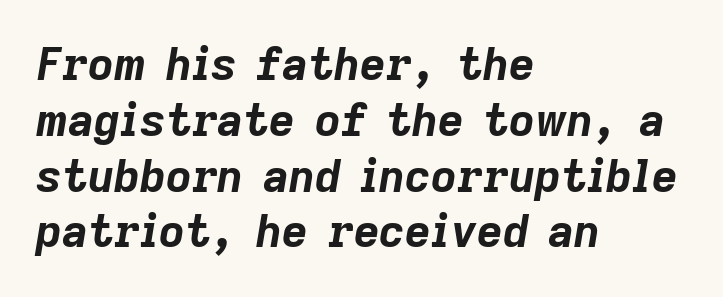
The image shows 45 px bold type, italic (leaning right); set left-aligned, line spacing 1.24x, normal letter spacing, not underlined; low stroke contrast and a medium x-height.
